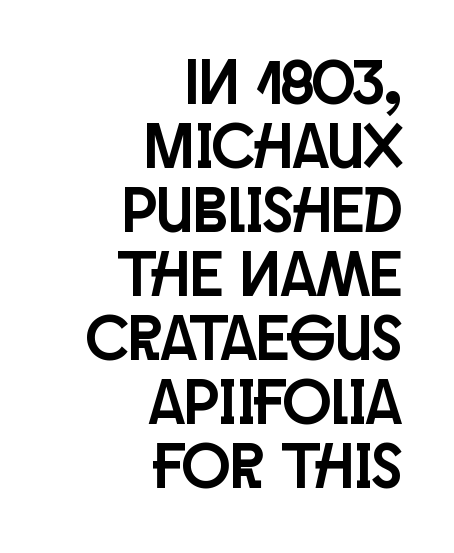
These lines are composed in type without serifs. If you drew a ruler down the right edge, every line would touch it. These lines huddle together more closely than default settings would place them. The letters sit at their default tracking, neither squeezed nor spread. Think of a printed novel: that variable character pitch is what you see here. Honestly, there is no underline to notice here at all.
